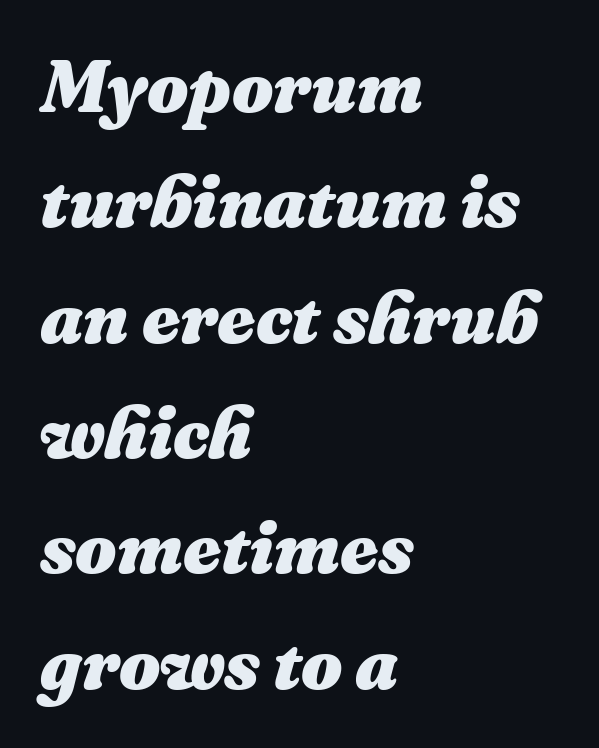
If you measured baseline to baseline, you'd find a middling distance. Think of a printed novel: that variable character pitch is what you see here. The specimen reads as italic at a glance. The sample has been set heavy, in full bold. The line texture is even and compact thanks to regular tracking.
